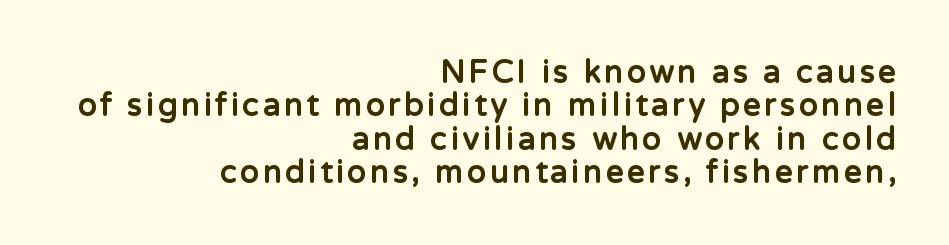
{"serif": "no", "italic": "no", "bold": "yes", "weight": "bold", "width": "normal", "stroke_contrast": "low", "x_height": "medium", "monospaced": "no", "underline": "no", "align": "right", "line_spacing": "tight", "line_spacing_ratio": 1.08, "glyph_px": 31}
